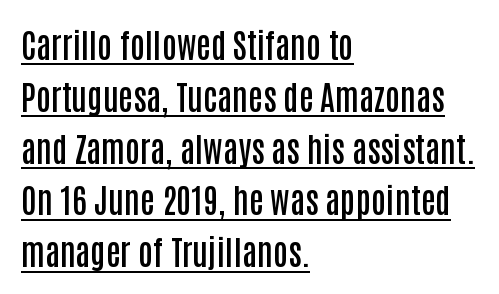
The strokes are fattened partway — semibold, not bold. The rendered words wear a rule along their underside. Every row of glyphs begins at an identical x-position on the left. The tracking reads as untouched default to a designer's eye.
